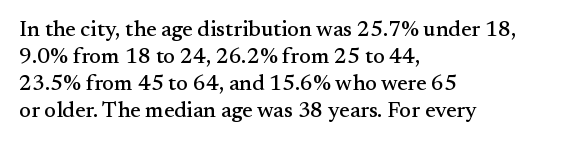
{"italic": "no", "underline": "no", "align": "left", "line_spacing_ratio": 1.23, "letter_spacing": "normal", "letter_spacing_em": 0.0, "glyph_px": 22}
